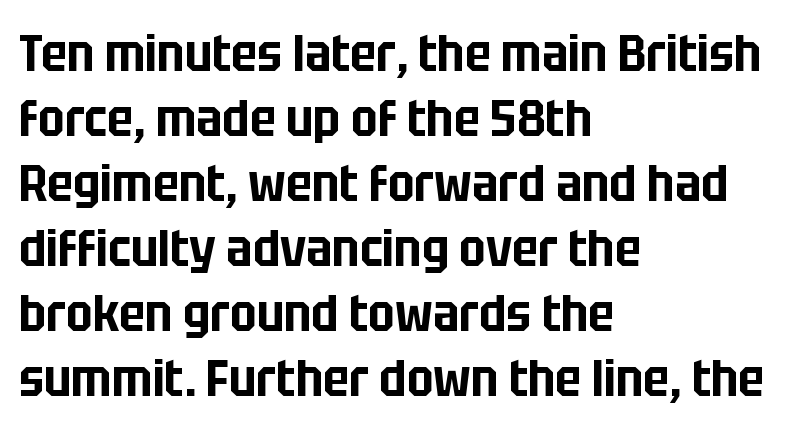
Q: Is the text italic (slanted)? A: No, it is upright.
Q: Is the typeface a serif or a sans-serif typeface? A: Sans-serif.
Q: Is the text underlined? A: No.
Q: How is the paragraph aligned? A: Left-aligned.
Q: Is the spacing between letters normal or unusually wide? A: Normal.
Q: Is the spacing between lines tight, normal or loose? A: Normal.
Q: Width (condensed, normal, or wide)? A: Condensed.
Q: Stroke contrast? A: Low.
Q: x-height? A: Large.
Q: Monospaced? A: No.
